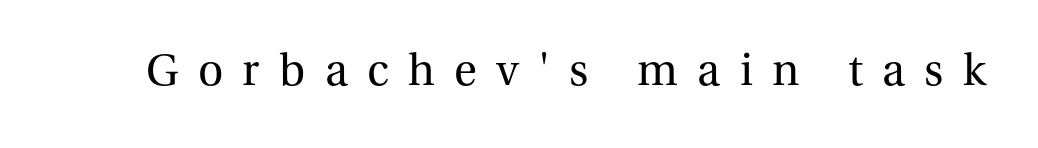
{"serif": "yes", "italic": "no", "bold": "no", "weight": "regular", "width": "normal", "stroke_contrast": "medium", "x_height": "medium", "monospaced": "no", "underline": "no", "letter_spacing": "wide", "letter_spacing_em": 0.44, "glyph_px": 44}
